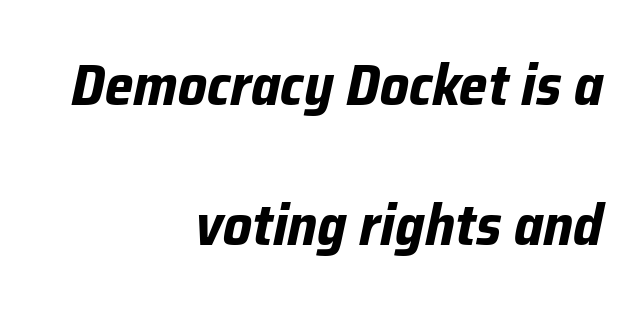
Q: Is the text bold? A: Yes.
Q: Is the text italic (slanted)? A: Yes, it leans right by about 12 degrees.
Q: Is the text underlined? A: No.
Q: How is the paragraph aligned? A: Right-aligned.
Q: Is the spacing between letters normal or unusually wide? A: Normal.
Q: Is the spacing between lines tight, normal or loose? A: Loose.
Q: Width (condensed, normal, or wide)? A: Normal.
Q: Stroke contrast? A: Low.
Q: x-height? A: Medium.
Q: Monospaced? A: No.
